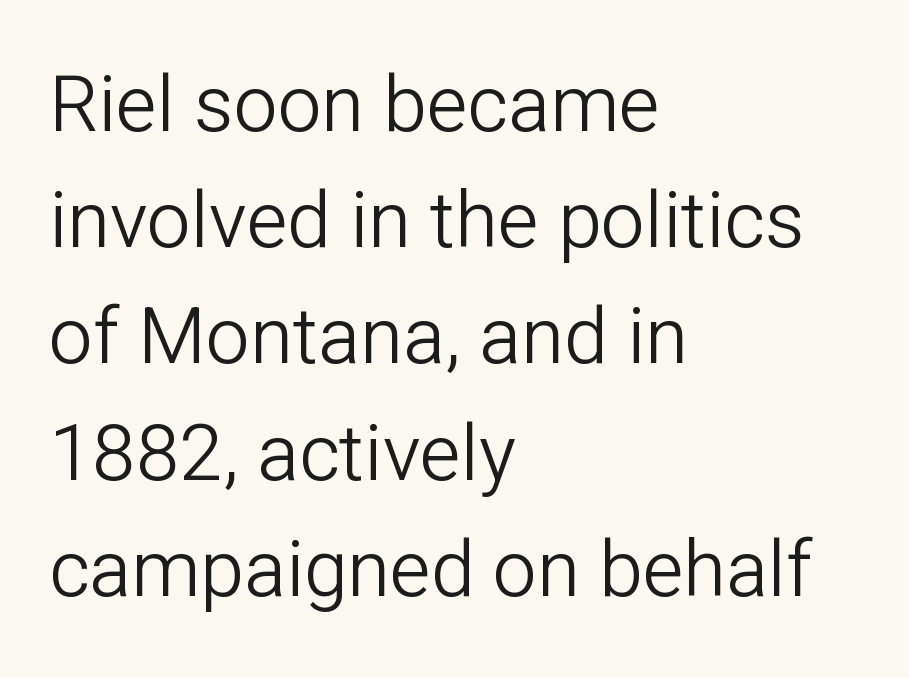
Q: Is the text bold? A: No.
Q: Is the text italic (slanted)? A: No, it is upright.
Q: Is the typeface a serif or a sans-serif typeface? A: Sans-serif.
Q: Is the text underlined? A: No.
Q: How is the paragraph aligned? A: Left-aligned.
Q: Is the spacing between letters normal or unusually wide? A: Normal.
Q: Is the spacing between lines tight, normal or loose? A: Normal.
Q: Width (condensed, normal, or wide)? A: Normal.
Q: Stroke contrast? A: Low.
Q: x-height? A: Medium.
Q: Monospaced? A: No.
